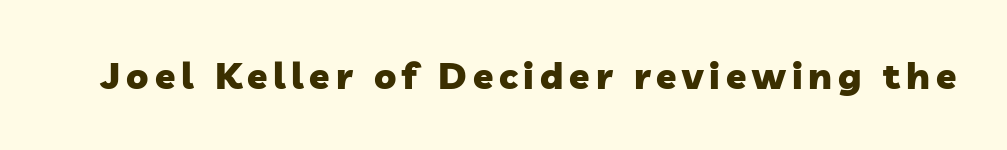
Plenty of ink on the page — the face is bold. Glance below the letters and you will spot only blank space. Type style note: lacks serifs. Do the characters align in a grid? No, the font is proportional.
